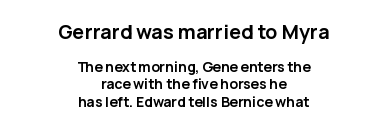
Bigger letters appear in the top chunk; the bottom chunk is reduced. You'd pick this weight for a headline — it's a proper bold. Tracking value appears to be zero — textbook default spacing. Bare-footed words on every line. Where is the straight margin? There isn't one; the lines are centered.
